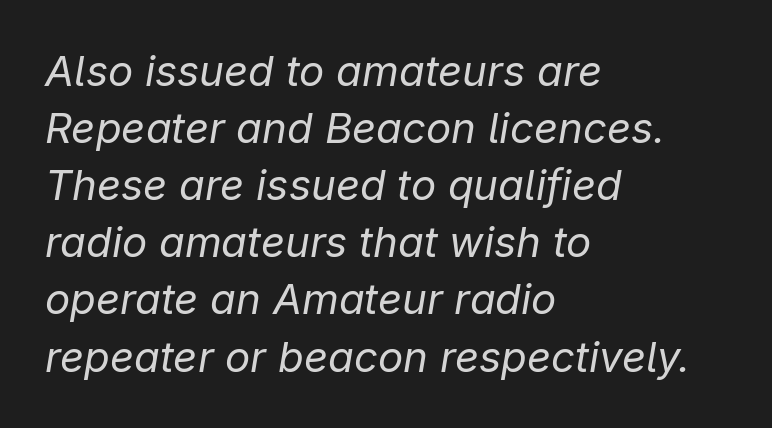
Here the designer chose a conventional face with non-uniform glyph widths. Quick note: interline space is typical. Is the type heavy? It reads as light-to-regular instead. If you drew a line through each stem, it would be angled. Quick note: underline off.
